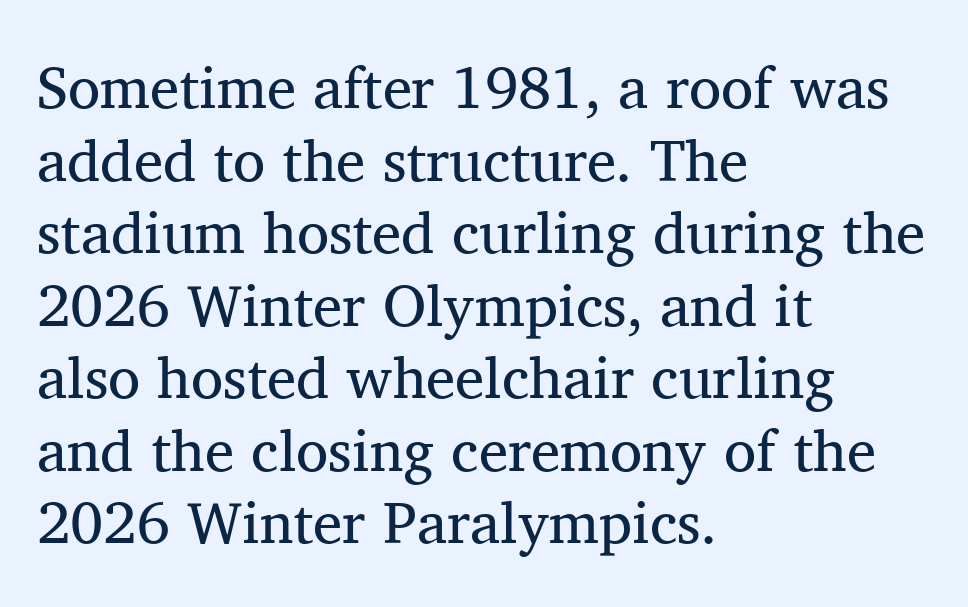
The image shows 59 px regular-weight serif type, upright; set left-aligned, line spacing 1.23x, normal letter spacing, not underlined; medium stroke contrast and a medium x-height.
